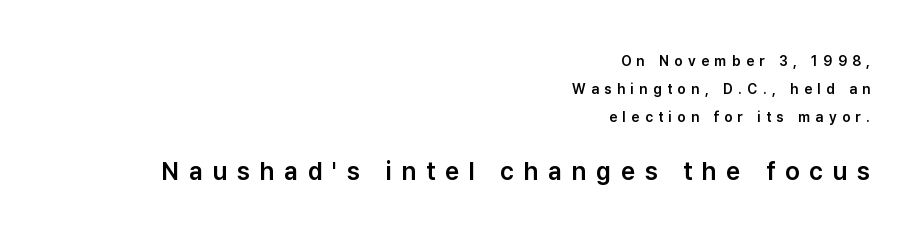
{"italic": "no", "underline": "no", "align": "right", "line_spacing": "loose", "line_spacing_ratio": 2.0, "letter_spacing": "wide", "letter_spacing_em": 0.39, "larger_block": "second", "size_ratio": 1.79, "glyph_px": 25}
